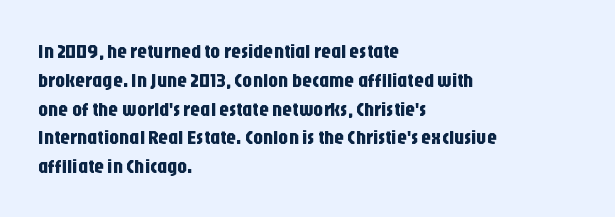
The image shows 20 px text type, upright; set left-aligned, normal line spacing (1.44x), normal letter spacing, not underlined.
